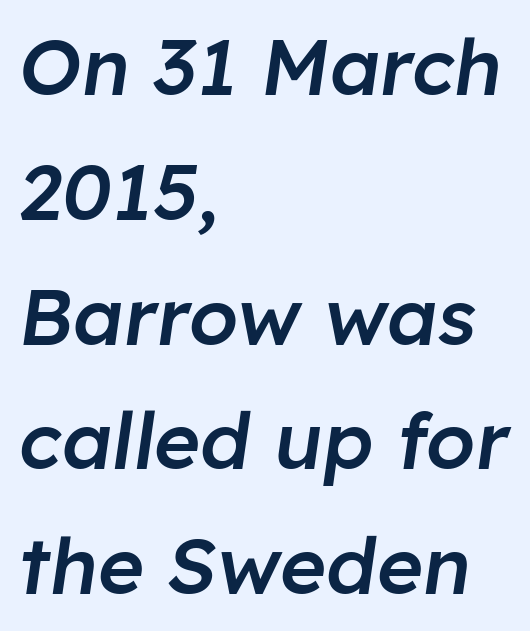
Q: Is the text bold? A: Semi-bold.
Q: Is the text italic (slanted)? A: Yes, it leans right by about 8 degrees.
Q: Is the text underlined? A: No.
Q: How is the paragraph aligned? A: Left-aligned.
Q: Is the spacing between letters normal or unusually wide? A: Normal.
Q: Is the spacing between lines tight, normal or loose? A: Normal.
Q: Width (condensed, normal, or wide)? A: Normal.
Q: Stroke contrast? A: Low.
Q: x-height? A: Medium.
Q: Monospaced? A: No.
